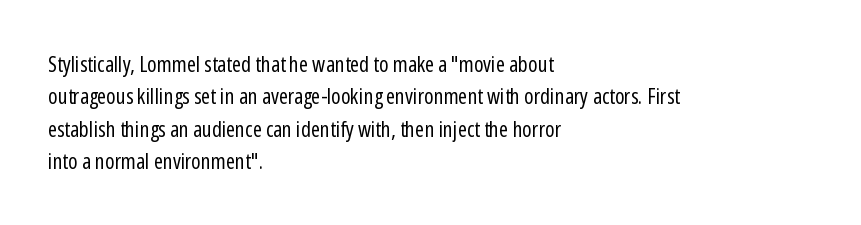
{"italic": "no", "bold": "no", "underline": "no", "align": "left", "line_spacing": "normal", "line_spacing_ratio": 1.47, "letter_spacing": "normal", "letter_spacing_em": 0.0, "glyph_px": 22}
